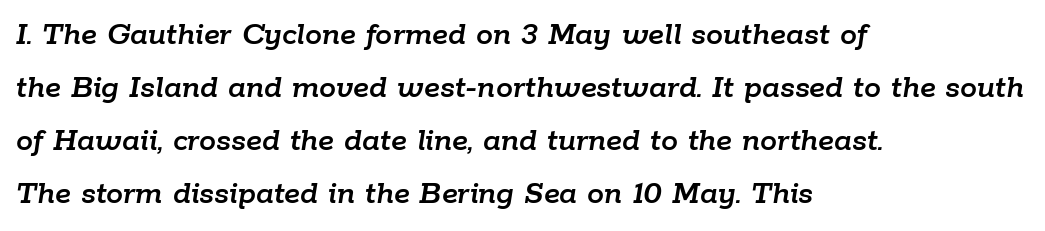
Q: Is the text italic (slanted)? A: Yes, it leans right by about 9 degrees.
Q: Is the text underlined? A: No.
Q: How is the paragraph aligned? A: Left-aligned.
Q: Is the spacing between letters normal or unusually wide? A: Normal.
Q: Is the spacing between lines tight, normal or loose? A: Normal.
Q: Width (condensed, normal, or wide)? A: Normal.
Q: Stroke contrast? A: Low.
Q: x-height? A: Medium.
Q: Monospaced? A: No.
